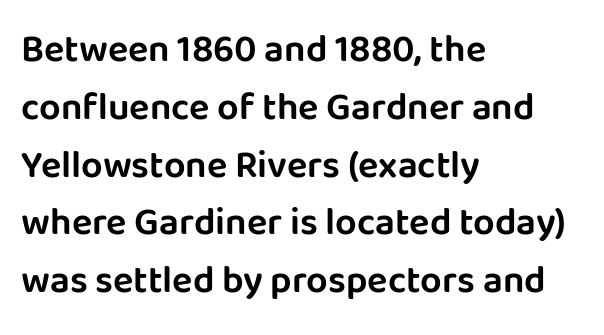
{"serif": "no", "italic": "no", "width": "normal", "stroke_contrast": "low", "x_height": "large", "monospaced": "no", "underline": "no", "align": "left", "line_spacing": "normal", "line_spacing_ratio": 1.52, "letter_spacing": "normal", "letter_spacing_em": 0.0, "glyph_px": 38}
